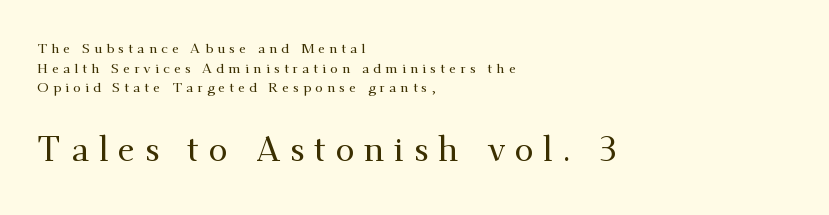
{"serif": "yes", "italic": "no", "width": "normal", "stroke_contrast": "medium", "x_height": "small", "monospaced": "no", "underline": "no", "align": "left", "line_spacing": "normal", "line_spacing_ratio": 1.4, "letter_spacing": "wide", "letter_spacing_em": 0.29, "larger_block": "second", "size_ratio": 2.43, "glyph_px": 34}
